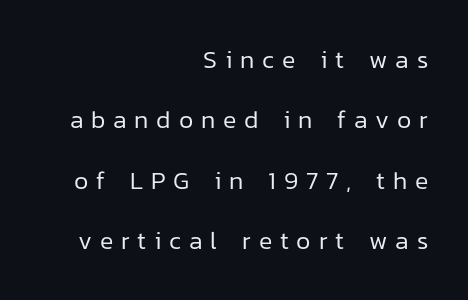
Q: Is the text bold? A: No.
Q: Is the text italic (slanted)? A: No, it is upright.
Q: Is the text underlined? A: No.
Q: How is the paragraph aligned? A: Right-aligned.
Q: Is the spacing between letters normal or unusually wide? A: Unusually wide.
Q: Is the spacing between lines tight, normal or loose? A: Loose.
